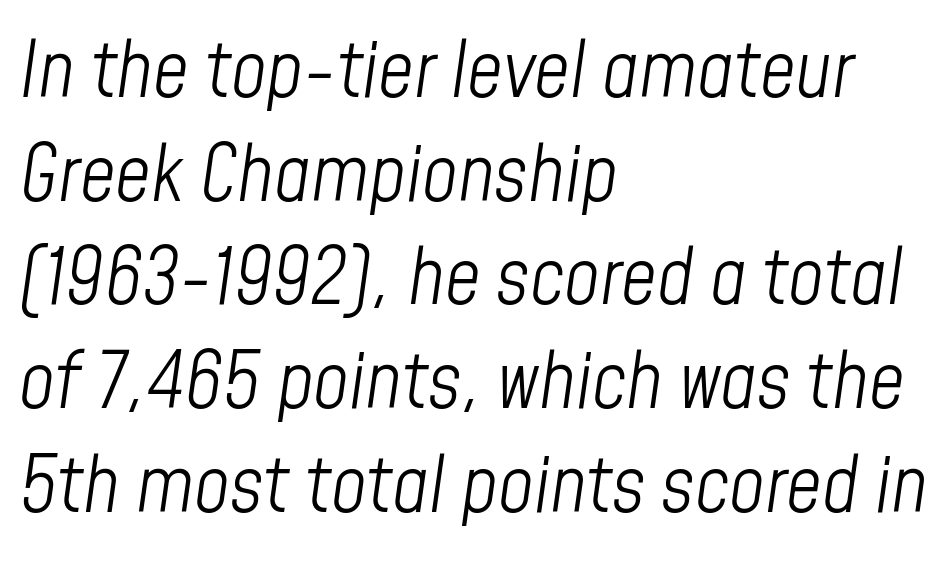
Q: Is the text bold? A: No.
Q: Is the text italic (slanted)? A: Yes, it leans right by about 8 degrees.
Q: Is the text underlined? A: No.
Q: How is the paragraph aligned? A: Left-aligned.
Q: Is the spacing between letters normal or unusually wide? A: Normal.
Q: Is the spacing between lines tight, normal or loose? A: Normal.
Q: Width (condensed, normal, or wide)? A: Condensed.
Q: Stroke contrast? A: Low.
Q: x-height? A: Medium.
Q: Monospaced? A: No.
